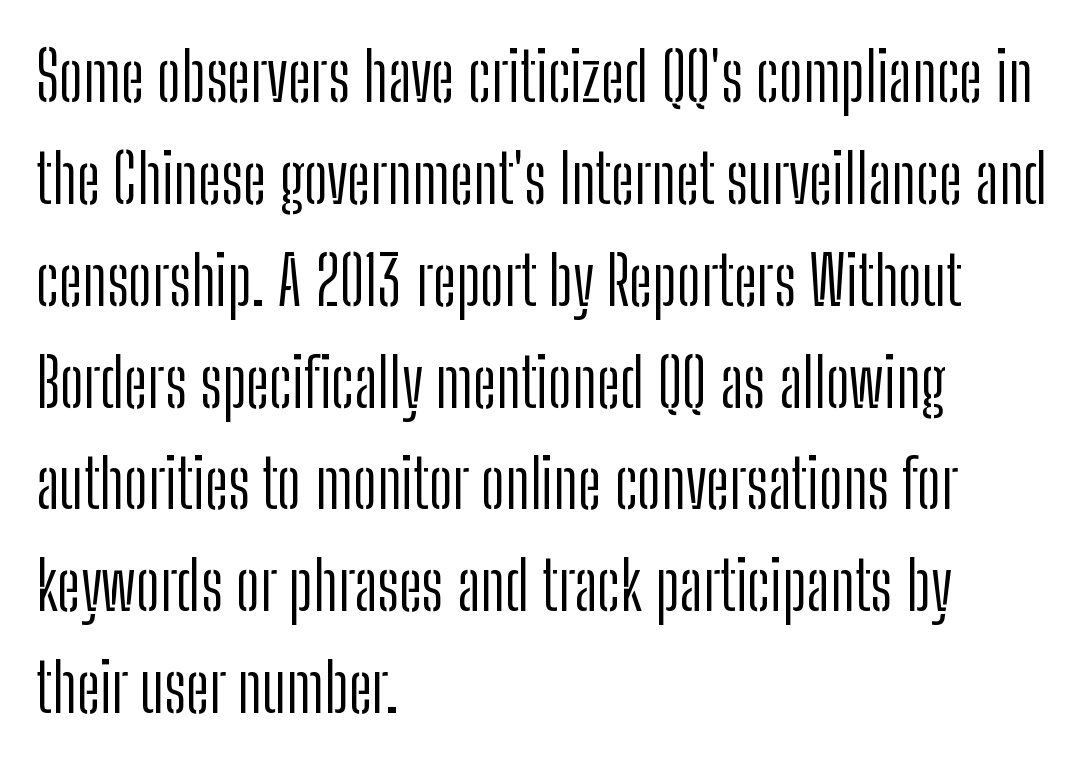
{"serif": "no", "italic": "no", "bold": "no", "weight": "light", "width": "condensed", "stroke_contrast": "low", "x_height": "medium", "monospaced": "no", "underline": "no", "align": "left", "line_spacing": "normal", "line_spacing_ratio": 1.52, "letter_spacing": "normal", "letter_spacing_em": 0.0, "glyph_px": 67}
